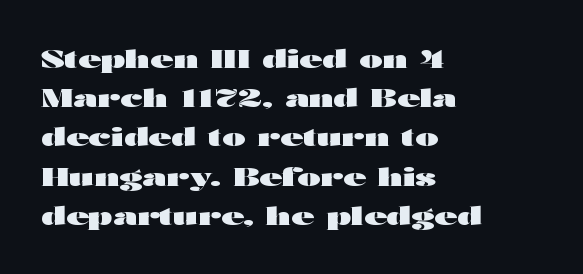
The image shows 25 px bold type, upright; set left-aligned, normal line spacing (1.57x), normal letter spacing, not underlined.
